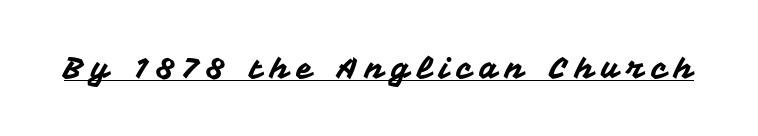
Q: Is the text italic (slanted)? A: Yes.
Q: Is the typeface a serif or a sans-serif typeface? A: Sans-serif.
Q: Is the text underlined? A: Yes.
Q: Is the spacing between letters normal or unusually wide? A: Unusually wide.
Q: Width (condensed, normal, or wide)? A: Normal.
Q: Stroke contrast? A: Medium.
Q: x-height? A: Medium.
Q: Monospaced? A: No.
